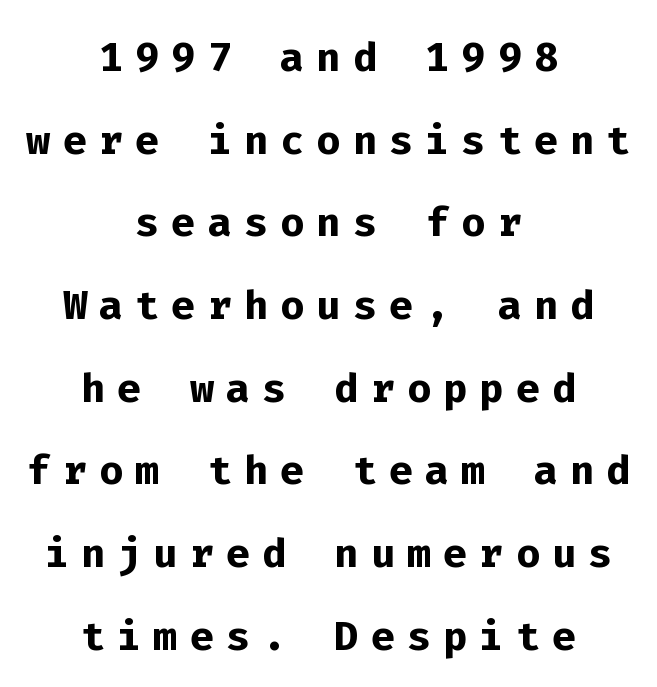
Are there feet on the stems? There aren't — it's a sans. The string is rendered with underlining switched off. The letters stand upright; this is a roman face. Compared with typical paragraphs, the rows here are spaced about the same. Bold? Absolutely — the strokes are thick and heavy. Does extra space separate the letters? Yes, quite a lot of it.
